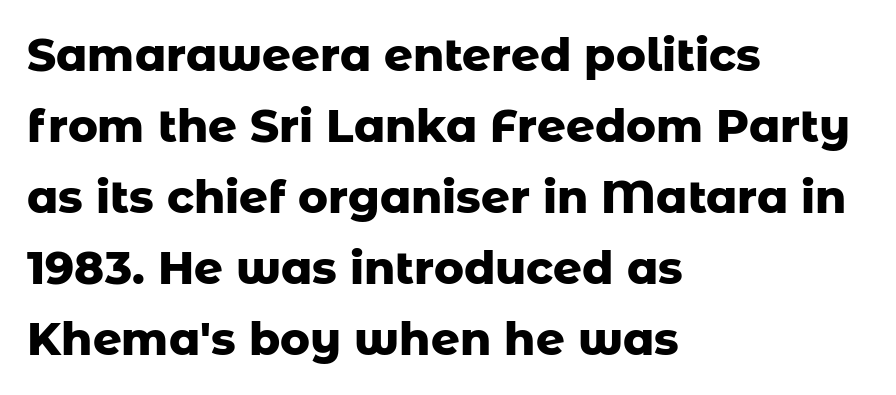
{"serif": "no", "italic": "no", "bold": "yes", "weight": "heavy", "width": "normal", "stroke_contrast": "low", "x_height": "medium", "monospaced": "no", "underline": "no", "align": "left", "line_spacing": "normal", "line_spacing_ratio": 1.58, "letter_spacing": "normal", "letter_spacing_em": 0.0, "glyph_px": 45}
